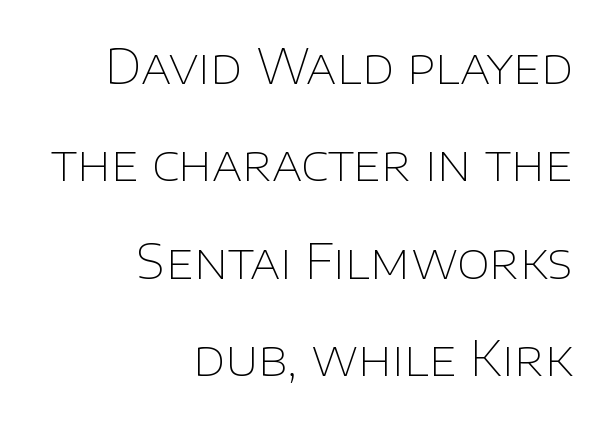
Interline gaps are noticeably wide in this sample. A light-to-regular cut is what we see here. The lettering holds an erect, upright posture throughout. Note: no serifs on the glyphs. These lines are rendered in a variable-pitch font. Where is the straight margin? On the right.
